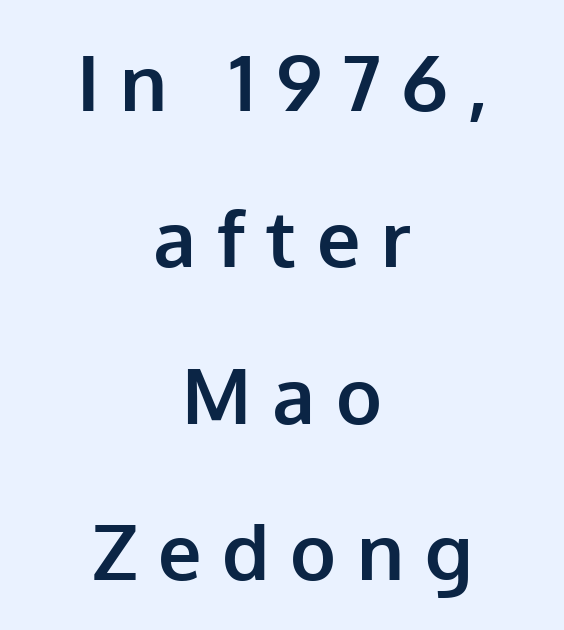
The image shows 77 px bold sans-serif type, upright; set centered, loose line spacing (2.03x), unusually wide letter spacing (+0.27 em), not underlined; low stroke contrast and a medium x-height.
